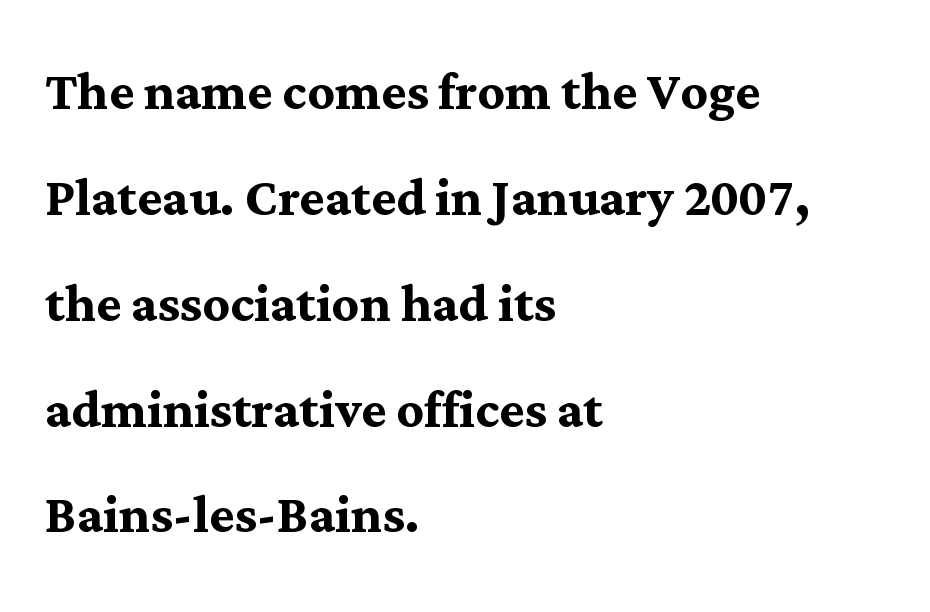
{"serif": "yes", "italic": "no", "bold": "yes", "weight": "semibold", "width": "normal", "stroke_contrast": "medium", "x_height": "medium", "monospaced": "no", "underline": "no", "align": "left", "line_spacing": "normal", "line_spacing_ratio": 1.58, "letter_spacing": "normal", "letter_spacing_em": 0.0, "glyph_px": 67}
